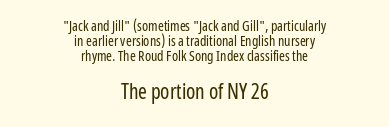
Q: Is the text bold? A: No.
Q: Is the text italic (slanted)? A: No, it is upright.
Q: Is the text underlined? A: No.
Q: How is the paragraph aligned? A: Centered.
Q: Is the spacing between letters normal or unusually wide? A: Normal.
Q: Is the spacing between lines tight, normal or loose? A: Tight.
Q: Which block of text is set in a larger size, the first (top) or the second (bottom)? A: The second (bottom) one.
